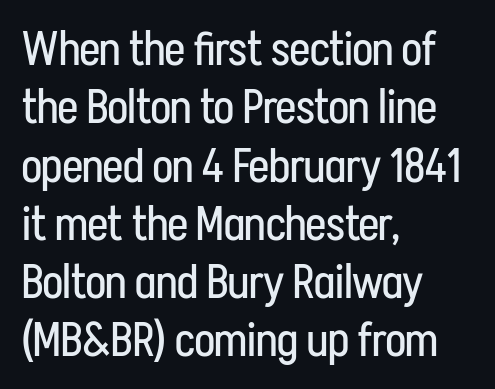
The glyphs in this specimen are sans serif. Notice how the stems are strictly vertical — no italics here. The setting favours the left margin, as ordinary paragraphs usually do. No extra ink here — the face is not bold. The line texture is even and compact thanks to regular tracking.
